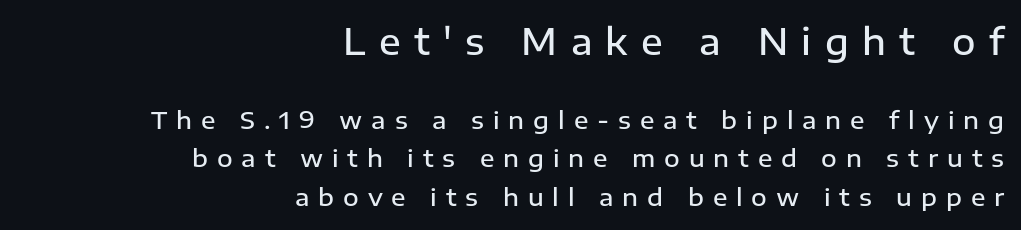
No word sits above an underline. This is the regular roman posture of the typeface. Horizontally, the lines are justified to the trailing edge only. The letters advance in unequal steps, a hallmark of proportional type.
